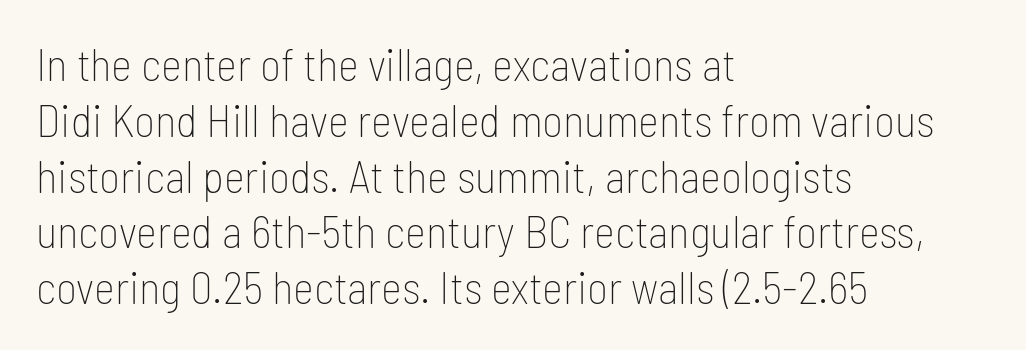
The image shows 45 px thin, condensed sans-serif type, upright; set left-aligned, line spacing 1.24x, normal letter spacing, not underlined; low stroke contrast and a medium x-height.
